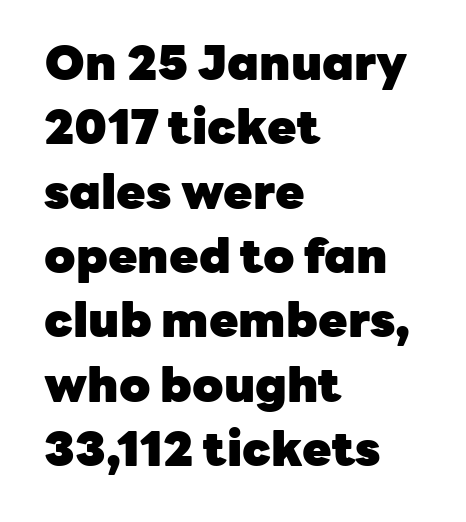
Q: Is the text bold? A: Yes.
Q: Is the text italic (slanted)? A: No, it is upright.
Q: Is the typeface a serif or a sans-serif typeface? A: Sans-serif.
Q: Is the text underlined? A: No.
Q: How is the paragraph aligned? A: Left-aligned.
Q: Is the spacing between letters normal or unusually wide? A: Normal.
Q: Is the spacing between lines tight, normal or loose? A: Normal.
Q: Width (condensed, normal, or wide)? A: Normal.
Q: Stroke contrast? A: Low.
Q: x-height? A: Medium.
Q: Monospaced? A: No.
